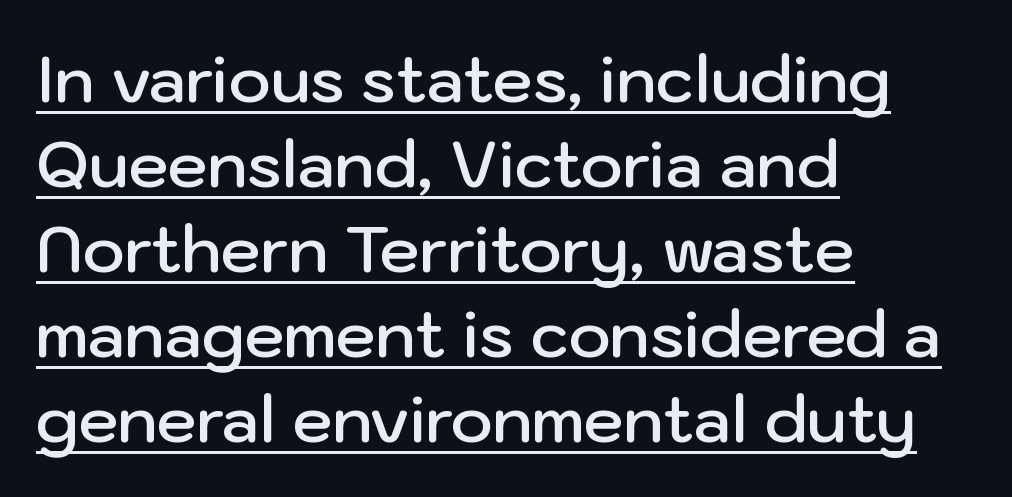
Serifs: no, the terminals of the letterforms are clean. The type is set solid horizontally, with unmodified tracking. The face used here is proportionally spaced, like ordinary book or web type. The typesetter has applied underlining to the passage shown. Reading down the column, the eye jumps a familiar distance to each next line. Typographic density is moderately raised because the face is semibold.
